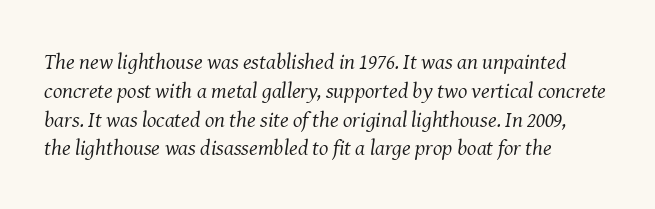
{"italic": "yes", "lean": "right", "slant_degrees": 8, "bold": "no", "underline": "no", "align": "left", "line_spacing": "normal", "line_spacing_ratio": 1.31, "letter_spacing": "normal", "letter_spacing_em": 0.0, "glyph_px": 22}
